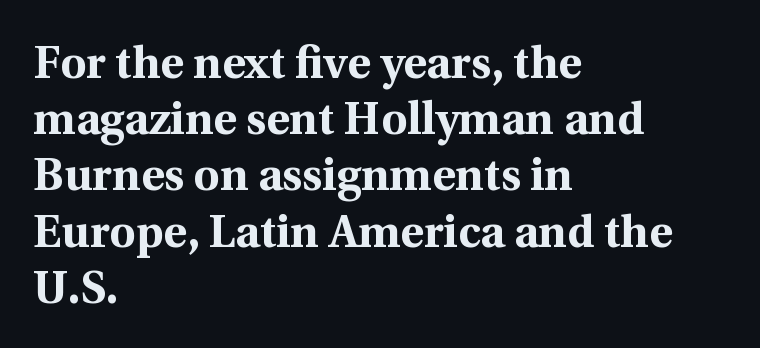
{"serif": "yes", "italic": "no", "bold": "yes", "weight": "bold", "width": "normal", "x_height": "medium", "monospaced": "no", "underline": "no", "align": "left", "line_spacing": "normal", "line_spacing_ratio": 1.25, "letter_spacing": "normal", "letter_spacing_em": 0.0, "glyph_px": 45}
